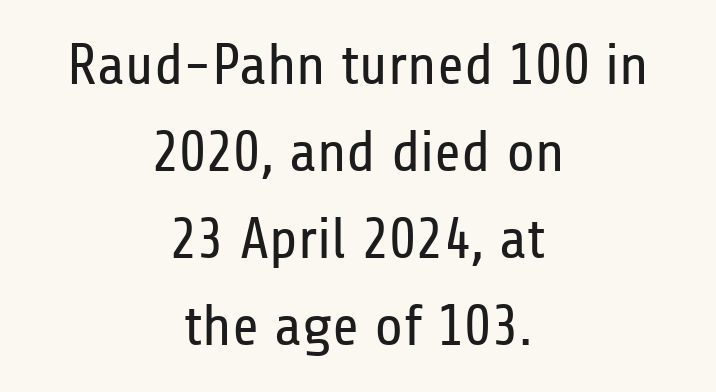
{"serif": "no", "italic": "no", "bold": "no", "weight": "regular", "width": "condensed", "stroke_contrast": "low", "x_height": "medium", "monospaced": "no", "underline": "no", "align": "center", "line_spacing": "normal", "line_spacing_ratio": 1.5, "letter_spacing": "normal", "letter_spacing_em": 0.0, "glyph_px": 58}
